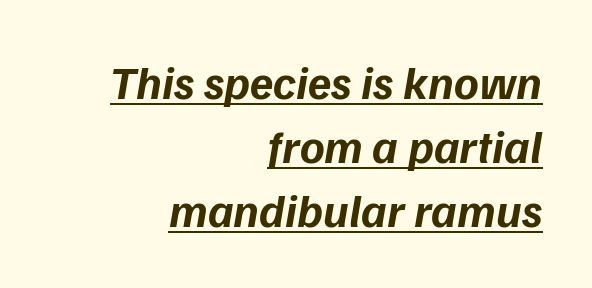
In terms of weight, the rendering is a true, heavy bold. A rule runs beneath these lines of type. Casual observation: everything's shoved over to the right. Character widths vary here, with narrow letters taking less room than wide ones. The letterforms sit shoulder to shoulder at normal distance. Vertical spacing — default.
